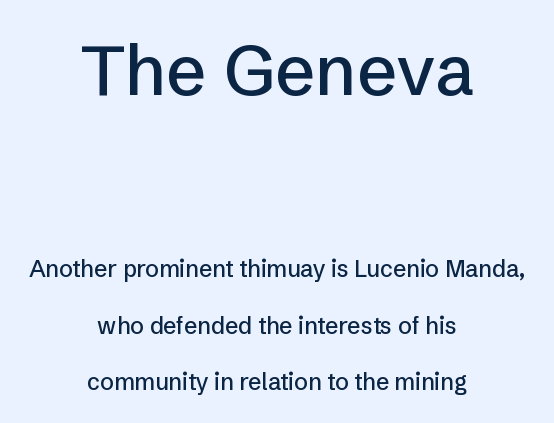
The image shows 70 px sans-serif type, upright; set centered, loose line spacing (2.46x), normal letter spacing, not underlined; the first (top) block is 3.04x larger; low stroke contrast and a medium x-height.
